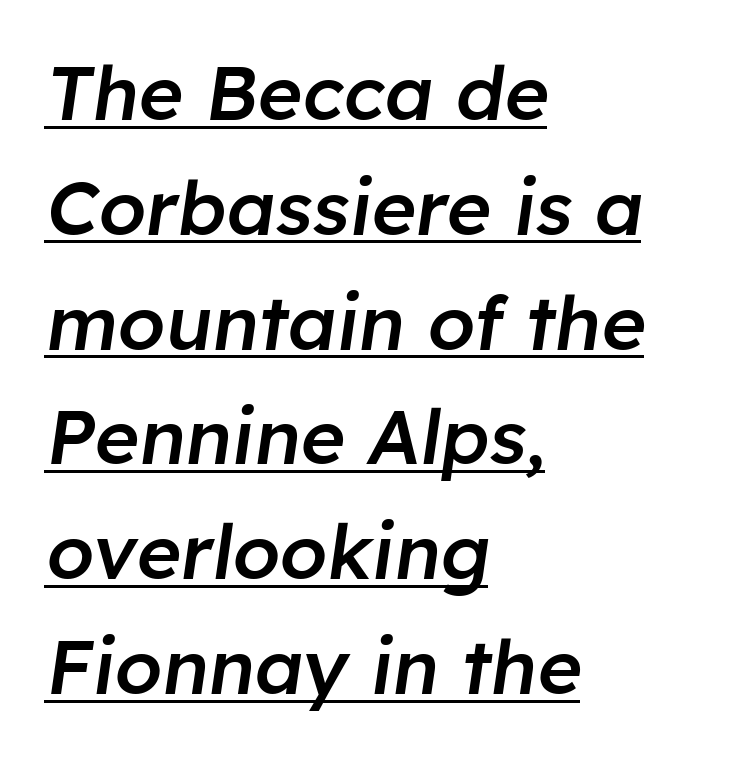
Q: Is the text bold? A: Semi-bold.
Q: Is the text italic (slanted)? A: Yes, it leans right by about 8 degrees.
Q: Is the text underlined? A: Yes.
Q: How is the paragraph aligned? A: Left-aligned.
Q: Is the spacing between letters normal or unusually wide? A: Normal.
Q: Is the spacing between lines tight, normal or loose? A: Normal.
Q: Width (condensed, normal, or wide)? A: Normal.
Q: Stroke contrast? A: Low.
Q: x-height? A: Medium.
Q: Monospaced? A: No.
